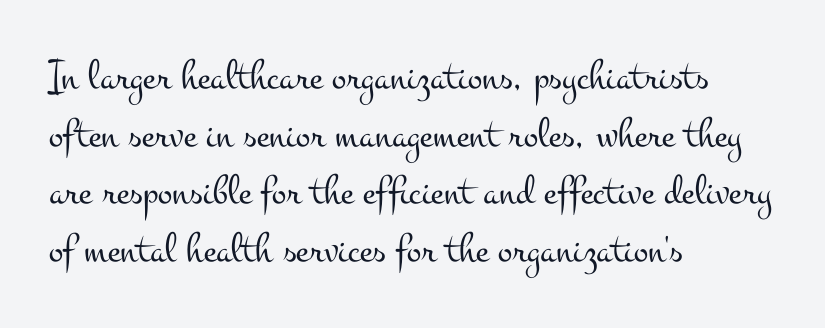
{"serif": "yes", "bold": "no", "weight": "light", "width": "wide", "stroke_contrast": "medium", "x_height": "small", "monospaced": "no", "underline": "no", "align": "left", "line_spacing": "normal", "line_spacing_ratio": 1.34, "letter_spacing": "normal", "letter_spacing_em": 0.0, "glyph_px": 43}
